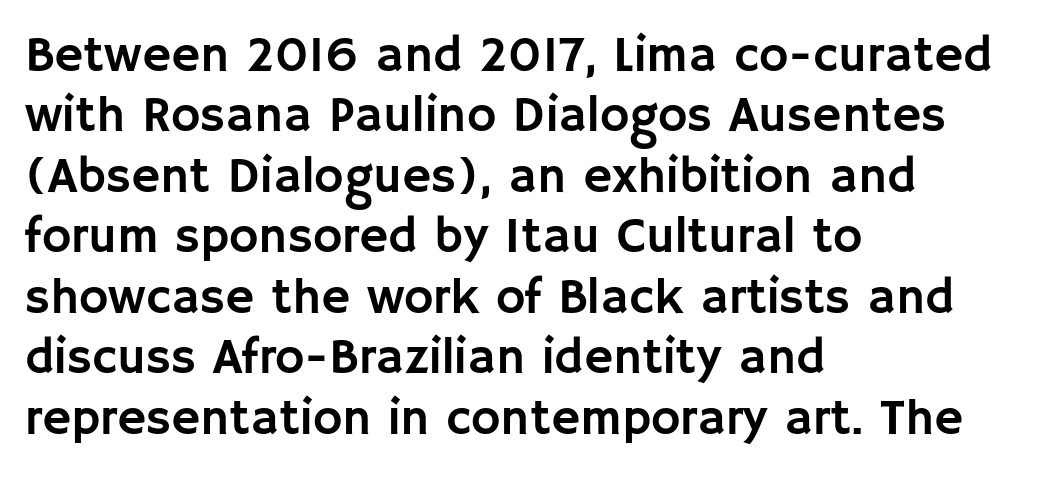
Unlike a traditional serif, this face leaves its strokes unadorned. The passage is arranged the way most books set body copy — flush left. The specimen reads as upright at a glance. Underline: absent. This sample uses plain, unmodified letter spacing. Spacing verdict: proportional, widths tailored to each character.
